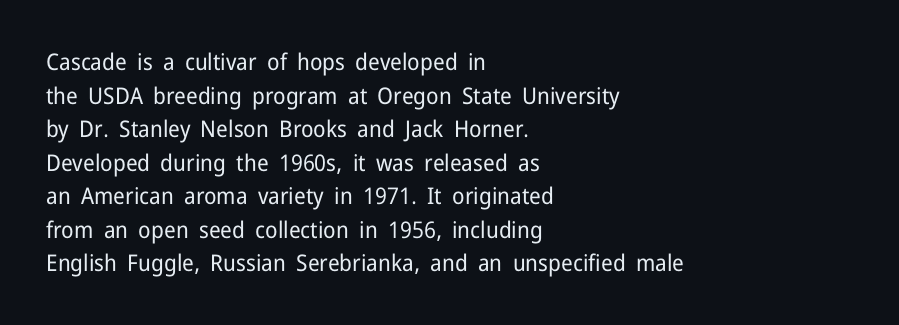
The image shows 23 px text type, upright; set left-aligned, normal line spacing (1.46x), normal letter spacing, not underlined.
